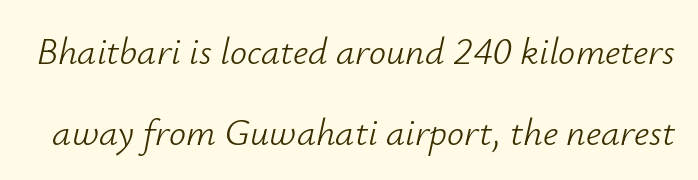
The image shows 38 px light type, italic (leaning right); set loose line spacing (2.14x), normal letter spacing, not underlined; low stroke contrast and a small x-height.
